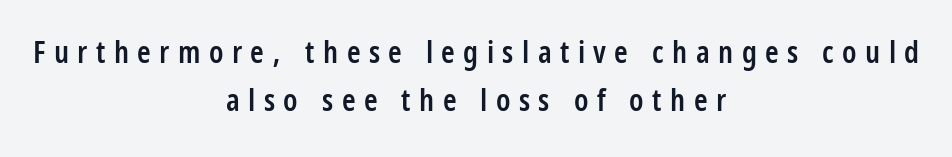
Q: Is the text bold? A: Semi-bold.
Q: Is the text italic (slanted)? A: No, it is upright.
Q: Is the typeface a serif or a sans-serif typeface? A: Sans-serif.
Q: Is the text underlined? A: No.
Q: How is the paragraph aligned? A: Centered.
Q: Is the spacing between letters normal or unusually wide? A: Unusually wide.
Q: Is the spacing between lines tight, normal or loose? A: Normal.
Q: Width (condensed, normal, or wide)? A: Condensed.
Q: Stroke contrast? A: Low.
Q: x-height? A: Large.
Q: Monospaced? A: No.
